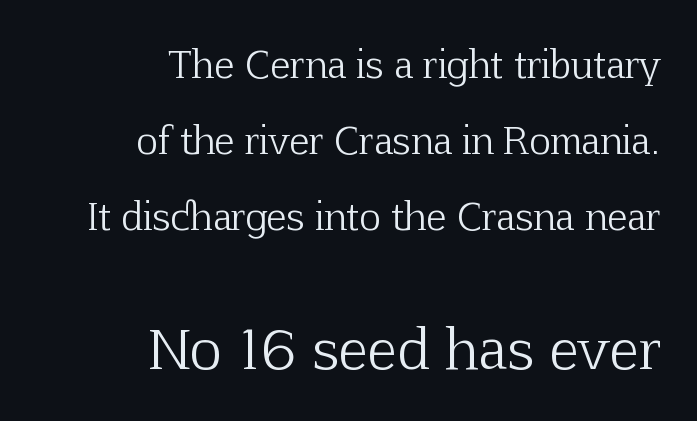
Q: Is the text bold? A: No.
Q: Is the text italic (slanted)? A: No, it is upright.
Q: Is the typeface a serif or a sans-serif typeface? A: Serif.
Q: Is the text underlined? A: No.
Q: How is the paragraph aligned? A: Right-aligned.
Q: Is the spacing between letters normal or unusually wide? A: Normal.
Q: Is the spacing between lines tight, normal or loose? A: Loose.
Q: Which block of text is set in a larger size, the first (top) or the second (bottom)? A: The second (bottom) one.
Q: Width (condensed, normal, or wide)? A: Normal.
Q: Stroke contrast? A: Low.
Q: x-height? A: Medium.
Q: Monospaced? A: No.
